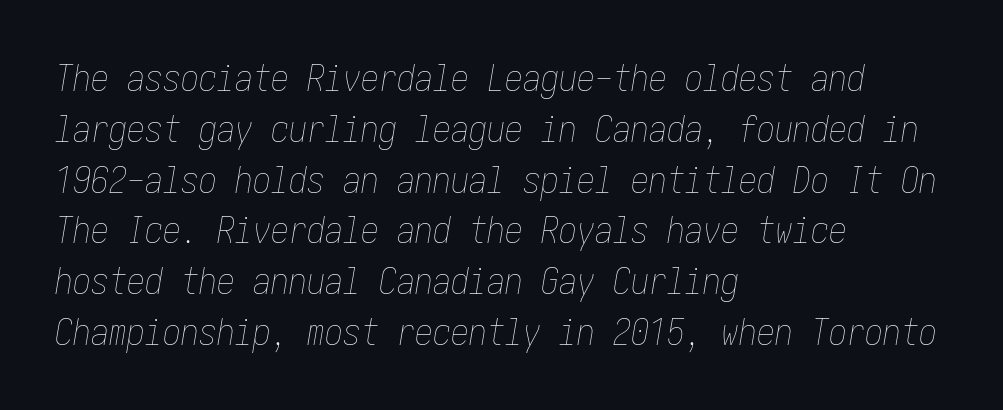
The typesetting does not lean heavy: it is not bold. Teacher's note: observe the even left margin — that is flush-left alignment. The passage shown has conventional tracking throughout. The typography opts for an oblique posture over an upright one.
